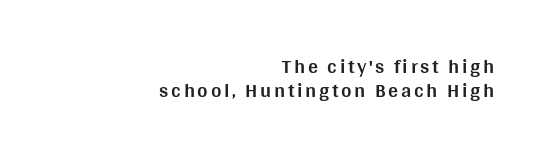
It's the straight-up-and-down kind of type. As a designer I'd log this as weight 700, bold. The setting favours the right margin, as signatures and pull-quotes sometimes do. Descenders are the only things crossing below the line.
